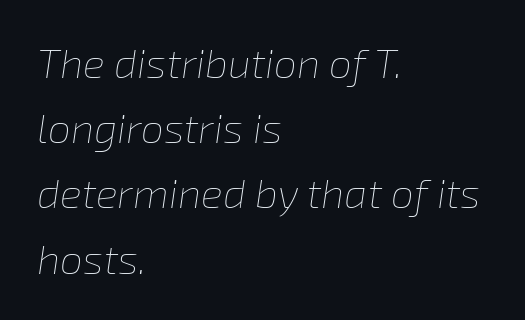
{"italic": "yes", "lean": "right", "slant_degrees": 8, "bold": "no", "weight": "thin", "width": "normal", "stroke_contrast": "low", "x_height": "medium", "monospaced": "no", "underline": "no", "align": "left", "line_spacing": "normal", "line_spacing_ratio": 1.59, "letter_spacing": "normal", "letter_spacing_em": 0.0, "glyph_px": 41}
